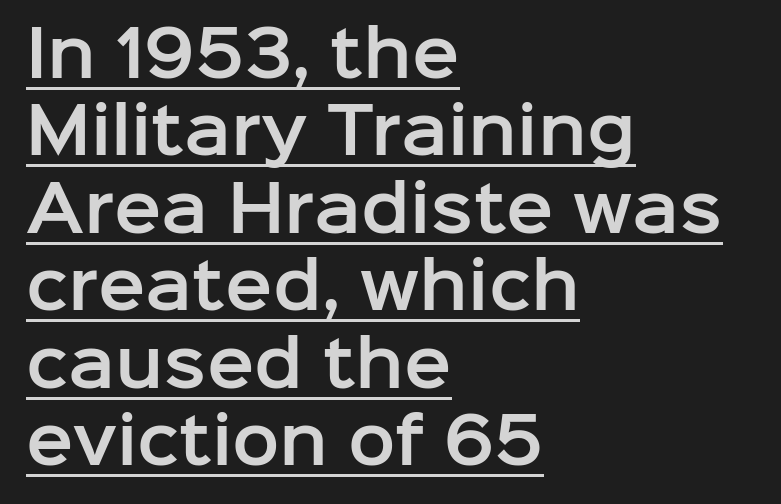
Q: Is the text italic (slanted)? A: No, it is upright.
Q: Is the typeface a serif or a sans-serif typeface? A: Sans-serif.
Q: Is the text underlined? A: Yes.
Q: How is the paragraph aligned? A: Left-aligned.
Q: Is the spacing between letters normal or unusually wide? A: Normal.
Q: Width (condensed, normal, or wide)? A: Normal.
Q: Stroke contrast? A: Low.
Q: x-height? A: Medium.
Q: Monospaced? A: No.
